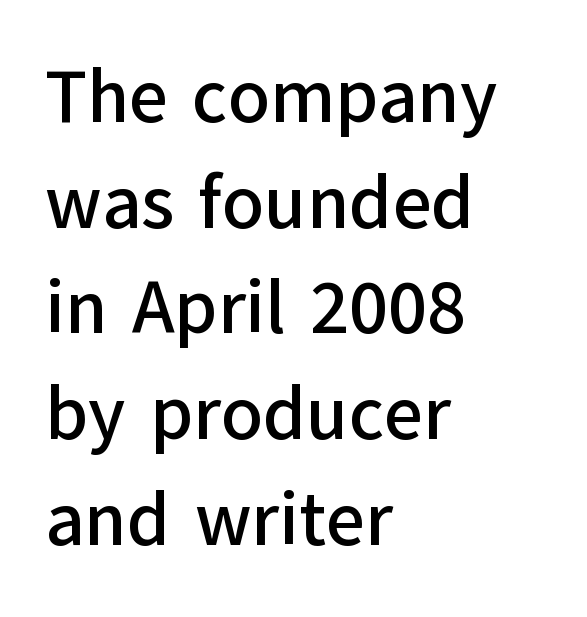
{"serif": "no", "italic": "no", "width": "normal", "stroke_contrast": "low", "x_height": "medium", "monospaced": "no", "underline": "no", "align": "left", "line_spacing": "normal", "line_spacing_ratio": 1.41, "letter_spacing": "normal", "letter_spacing_em": 0.0, "glyph_px": 75}
